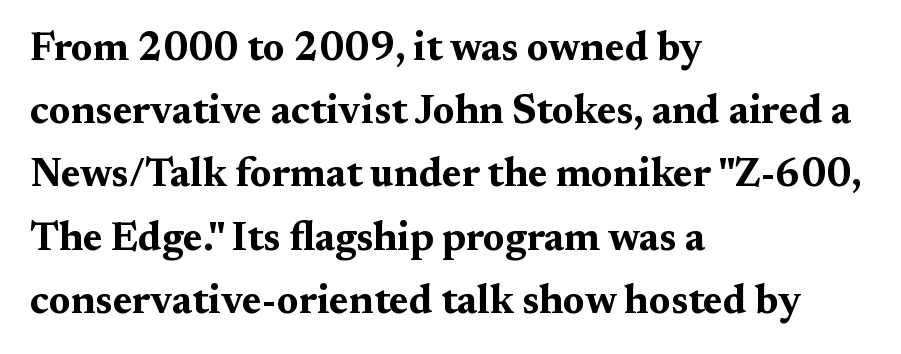
Q: Is the text bold? A: Yes.
Q: Is the text italic (slanted)? A: No, it is upright.
Q: Is the typeface a serif or a sans-serif typeface? A: Serif.
Q: Is the text underlined? A: No.
Q: How is the paragraph aligned? A: Left-aligned.
Q: Is the spacing between letters normal or unusually wide? A: Normal.
Q: Is the spacing between lines tight, normal or loose? A: Normal.
Q: Width (condensed, normal, or wide)? A: Wide.
Q: Stroke contrast? A: Medium.
Q: x-height? A: Medium.
Q: Monospaced? A: No.
